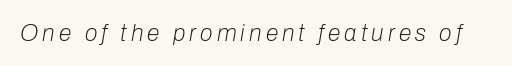
{"italic": "yes", "lean": "right", "slant_degrees": 10, "bold": "no", "underline": "no", "glyph_px": 23}
